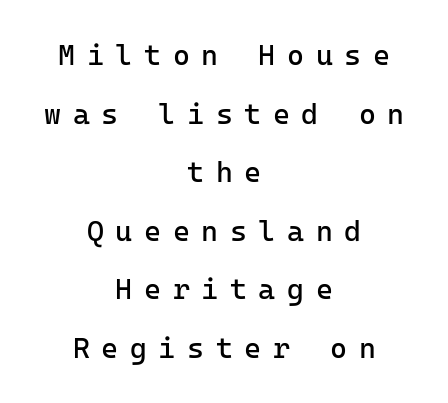
Here the designer chose a console-style face with uniform glyph widths. Stroke mass is kept to a normal reading level or below. The specimen reads as upright at a glance. Between one letter and the next there's a generous, obvious gap. Glance below the letters and you will spot only blank space. Does the type have serifs? No, each stem ends abruptly.
